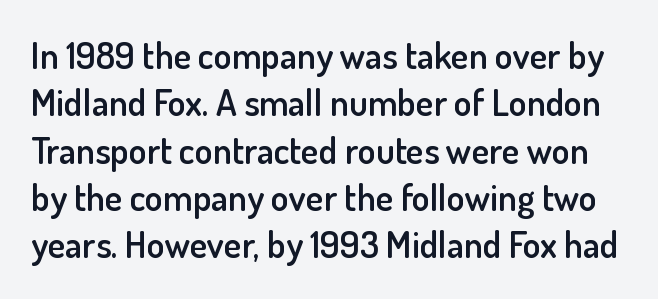
Weight: semibold (demi). Grotesque or geometric, the face here clearly has no serifs. Here the designer chose a conventional face with non-uniform glyph widths. Whoever set this chose a conventional vertical rhythm. Caption: standard tracking, unaltered.
